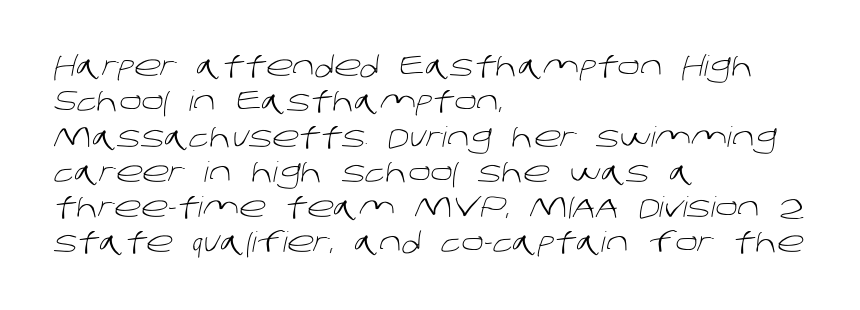
Regarding leading, the lines here are spaced in the standard way. A light-to-regular cut is what we see here. This rendering leaves character spacing at its baseline value. The baseline area is clear. The rendering shows plain stroke endings on the letterforms — a sans-serif design.
